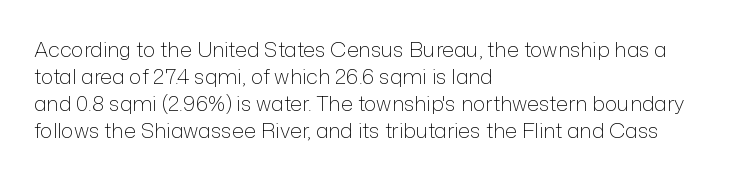
The passage shown is not underscored anywhere. Summary of vertical rhythm: regular, with standard interline spacing. The rag falls on the right side of this text block. Notice how the stems are strictly vertical — no italics here. Vertical stems look standard width or narrower in stroke.
